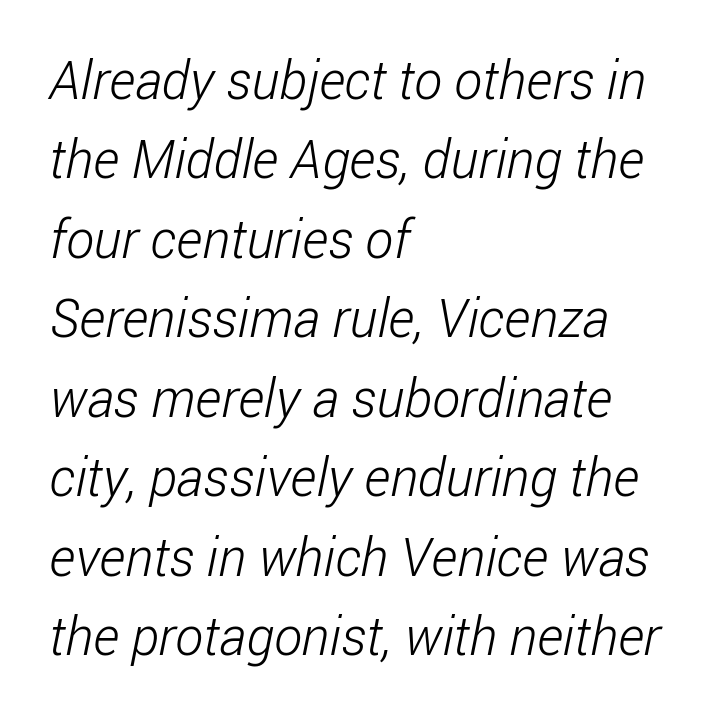
Q: Is the text bold? A: No.
Q: Is the typeface a serif or a sans-serif typeface? A: Sans-serif.
Q: Is the text underlined? A: No.
Q: How is the paragraph aligned? A: Left-aligned.
Q: Is the spacing between letters normal or unusually wide? A: Normal.
Q: Is the spacing between lines tight, normal or loose? A: Normal.
Q: Width (condensed, normal, or wide)? A: Condensed.
Q: Stroke contrast? A: Low.
Q: x-height? A: Medium.
Q: Monospaced? A: No.
